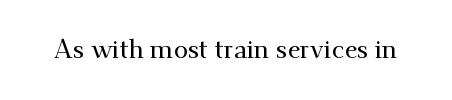
Is there any slant? The stems are plumb. Descenders are the only things crossing below the line. The line texture is even and compact thanks to regular tracking.
